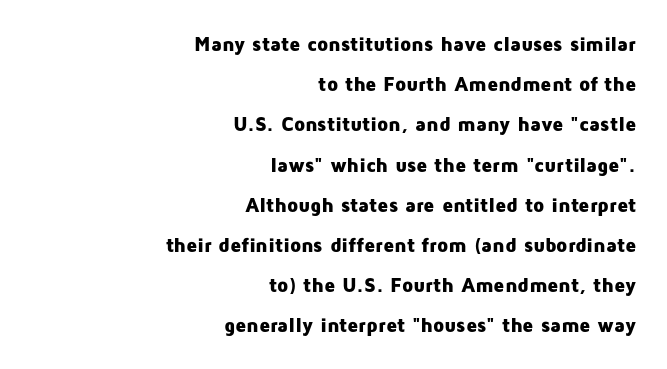
Where is the straight margin? On the right. How are the letters spaced? Ordinarily, with no added tracking. Baseline-to-baseline distance is far greater than the letter height. Vertical strokes here are truly vertical. A full-strength bold gives these letters their thick strokes.
